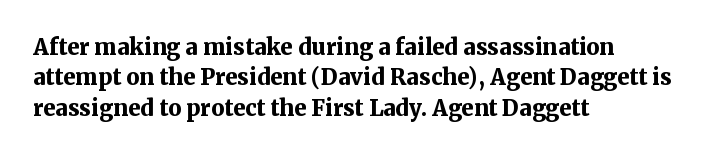
The paragraph shown leans on its left margin. The glyphs have the mass of a bold cut. How are the letters spaced? Ordinarily, with no added tracking. This sample uses an upright cut, with every glyph sitting square on the baseline.
